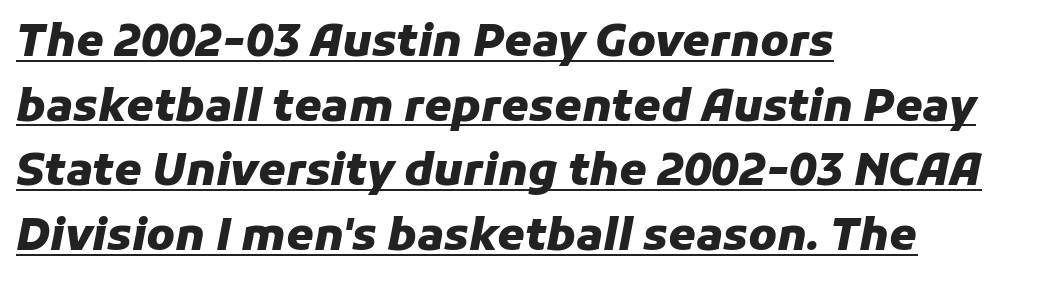
{"italic": "yes", "lean": "right", "slant_degrees": 11, "bold": "yes", "weight": "heavy", "width": "normal", "stroke_contrast": "low", "x_height": "medium", "monospaced": "no", "underline": "yes", "align": "left", "line_spacing": "normal", "line_spacing_ratio": 1.47, "letter_spacing": "normal", "letter_spacing_em": 0.0, "glyph_px": 44}
